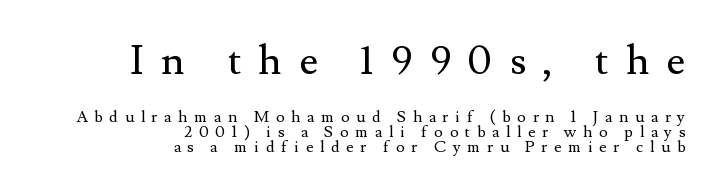
Vertical spacing — tight. On a weight scale, this lands at 450 or below. It's the straight-up-and-down kind of type. Is this a fixed-width face? No — the glyphs have proportional, varying widths. These lines have a slow, spaced-out rhythm from letter to letter. Whoever set this made the first block the dominant, larger element.
